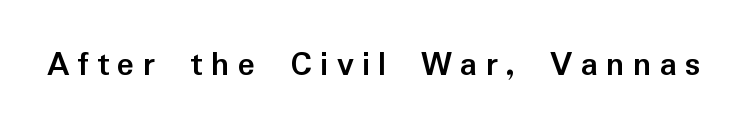
Q: Is the text bold? A: Yes.
Q: Is the text italic (slanted)? A: No, it is upright.
Q: Is the typeface a serif or a sans-serif typeface? A: Sans-serif.
Q: Is the text underlined? A: No.
Q: Is the spacing between letters normal or unusually wide? A: Unusually wide.
Q: Width (condensed, normal, or wide)? A: Normal.
Q: Stroke contrast? A: Low.
Q: x-height? A: Medium.
Q: Monospaced? A: No.
